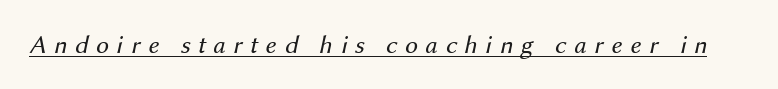
{"italic": "yes", "lean": "right", "slant_degrees": 12, "bold": "no", "underline": "yes", "letter_spacing": "wide", "letter_spacing_em": 0.29, "glyph_px": 26}
